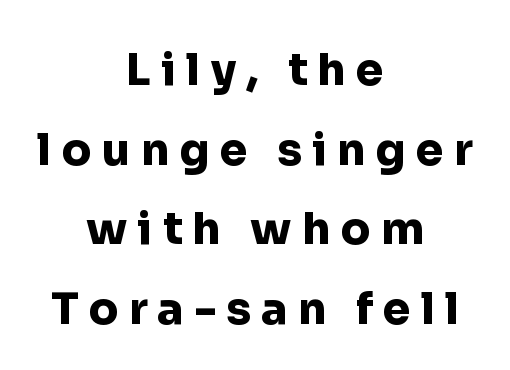
{"serif": "no", "italic": "no", "bold": "yes", "weight": "heavy", "width": "normal", "stroke_contrast": "low", "x_height": "medium", "monospaced": "no", "underline": "no", "align": "center", "line_spacing_ratio": 1.81, "letter_spacing": "wide", "letter_spacing_em": 0.23, "glyph_px": 44}
